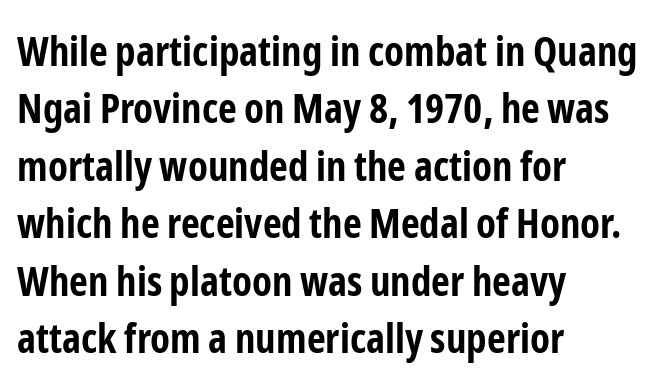
The image shows 41 px bold, condensed sans-serif type, upright; set left-aligned, normal line spacing (1.4x), normal letter spacing, not underlined; low stroke contrast and a medium x-height.
